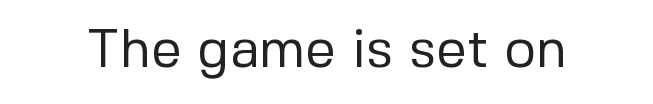
The image shows 54 px regular-weight sans-serif type, upright; set normal letter spacing, not underlined; low stroke contrast and a medium x-height.
